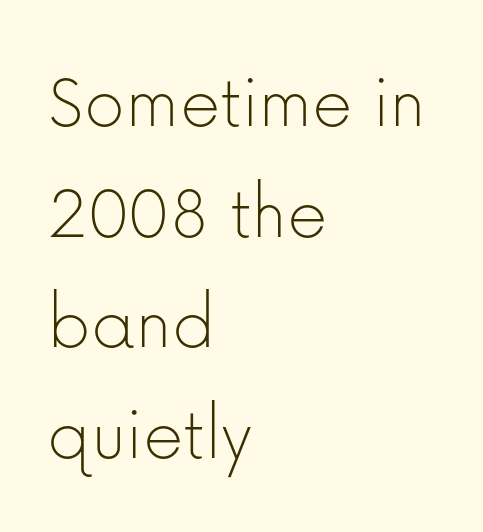
The image shows 79 px thin sans-serif type, upright; set left-aligned, normal line spacing (1.4x), normal letter spacing, not underlined; low stroke contrast and a medium x-height.
